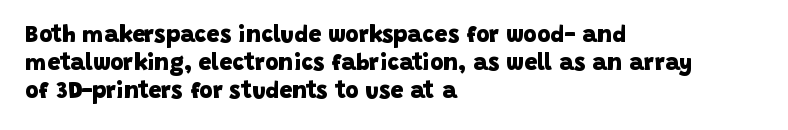
Just letters on the line, the space beneath them empty. Standard letterfit; no display-style spreading of the glyphs. Is the type bold? Yes — the strokes are clearly thick and heavy. The ragged edge is on the right, which tells us the setting is flush left.
